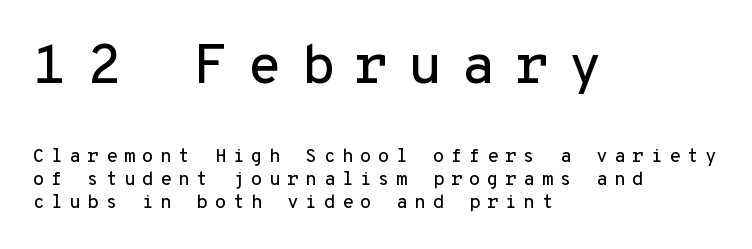
{"serif": "no", "italic": "no", "width": "normal", "stroke_contrast": "low", "x_height": "medium", "monospaced": "yes", "underline": "no", "align": "left", "line_spacing_ratio": 1.2, "letter_spacing": "wide", "letter_spacing_em": 0.34, "larger_block": "first", "size_ratio": 2.95, "glyph_px": 56}
